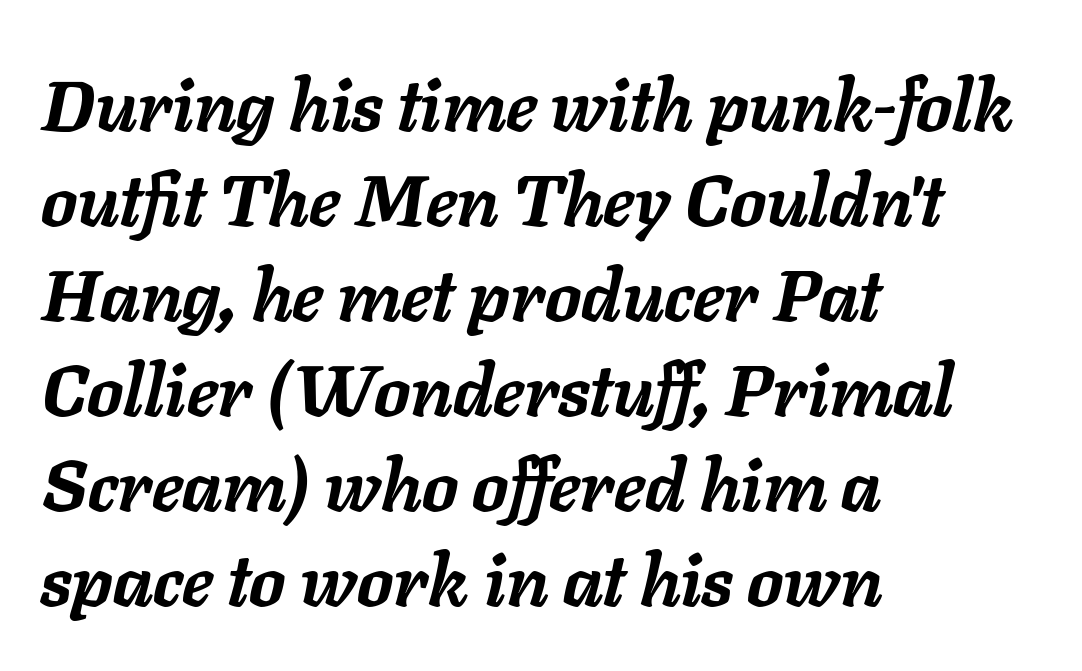
{"italic": "yes", "lean": "right", "slant_degrees": 11, "bold": "yes", "weight": "semibold", "width": "normal", "stroke_contrast": "low", "x_height": "medium", "monospaced": "no", "underline": "no", "align": "left", "line_spacing": "normal", "line_spacing_ratio": 1.32, "letter_spacing": "normal", "letter_spacing_em": 0.0, "glyph_px": 72}
